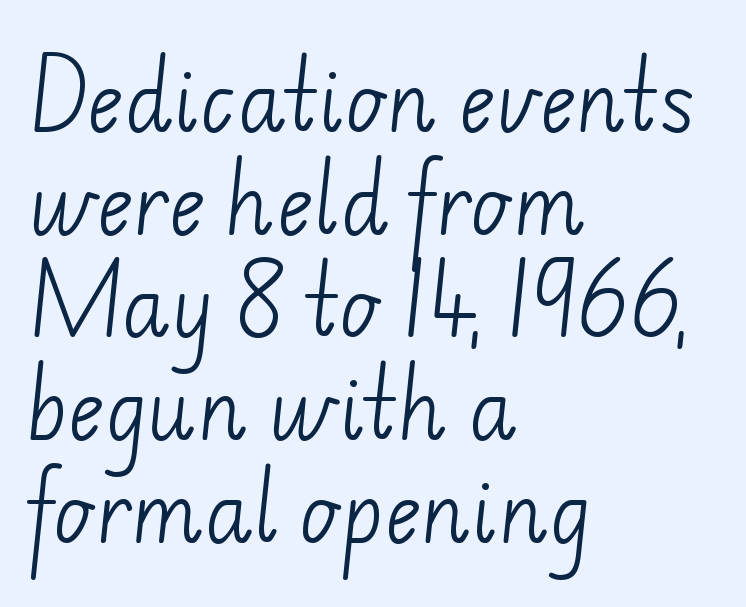
To sum up the face: it is a sans, with no serifs. The gap between lines stays unmarked. Character widths vary here, with narrow letters taking less room than wide ones. Leftover space on each line is placed entirely after the last word.
